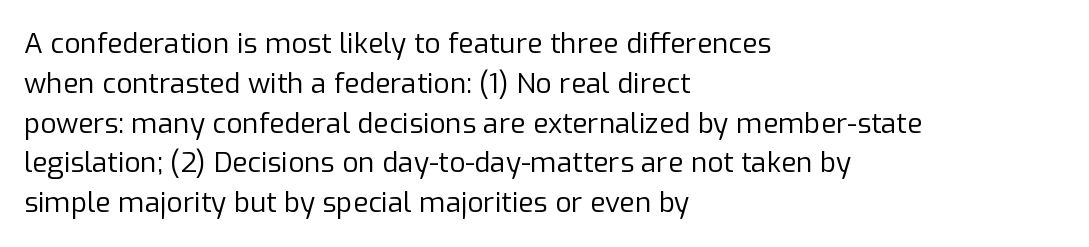
The lines sit at an ordinary, default distance from one another. This is roman type, the default non-slanted kind. You can tell from the bare stems that sans-serif type was used. Beneath every word, the page is bare.
